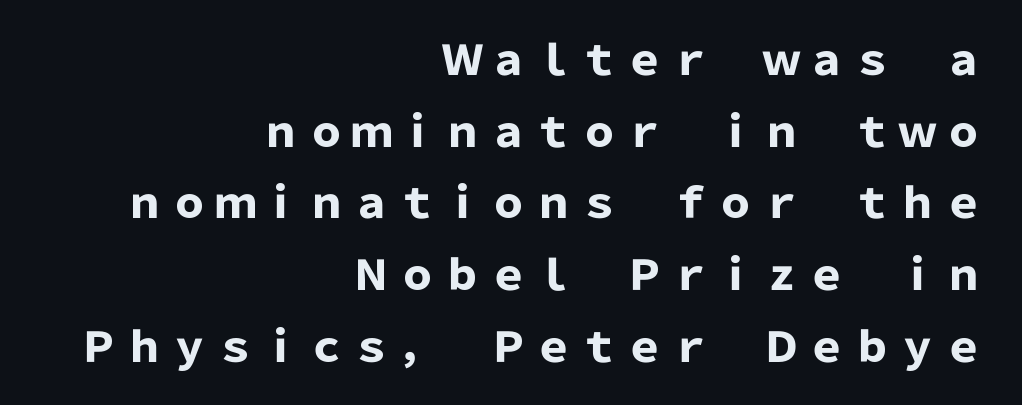
The image shows 41 px heavy sans-serif type, upright; set right-aligned, line spacing 1.75x, not underlined; low stroke contrast and a medium x-height.
